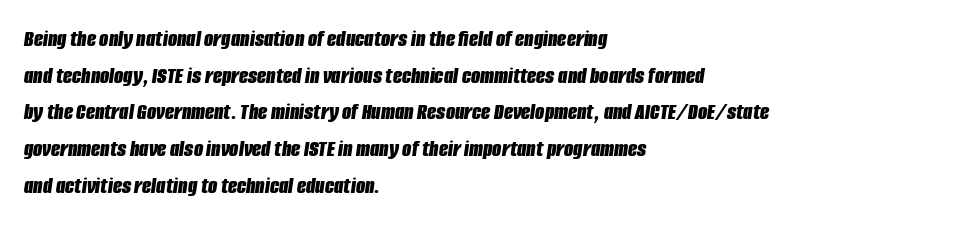
{"italic": "yes", "lean": "right", "slant_degrees": 8, "bold": "yes", "underline": "no", "align": "left", "line_spacing": "normal", "line_spacing_ratio": 1.53, "letter_spacing": "normal", "letter_spacing_em": 0.0, "glyph_px": 24}
